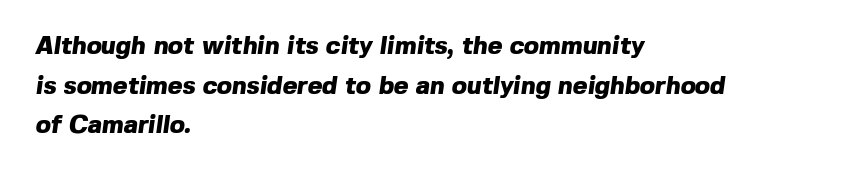
Q: Is the text bold? A: Yes.
Q: Is the text underlined? A: No.
Q: How is the paragraph aligned? A: Left-aligned.
Q: Is the spacing between letters normal or unusually wide? A: Normal.
Q: Is the spacing between lines tight, normal or loose? A: Normal.
